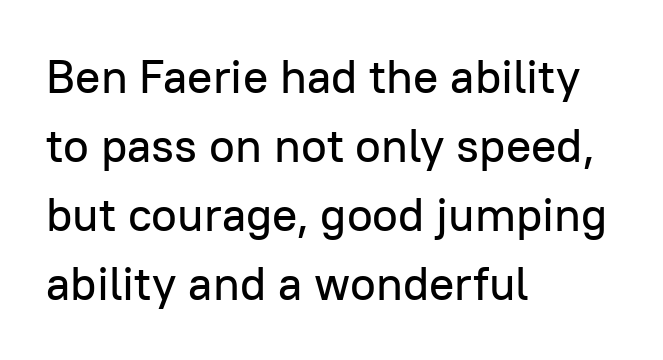
Q: Is the text italic (slanted)? A: No, it is upright.
Q: Is the typeface a serif or a sans-serif typeface? A: Sans-serif.
Q: Is the text underlined? A: No.
Q: How is the paragraph aligned? A: Left-aligned.
Q: Is the spacing between letters normal or unusually wide? A: Normal.
Q: Is the spacing between lines tight, normal or loose? A: Normal.
Q: Width (condensed, normal, or wide)? A: Normal.
Q: Stroke contrast? A: Low.
Q: x-height? A: Medium.
Q: Monospaced? A: No.
